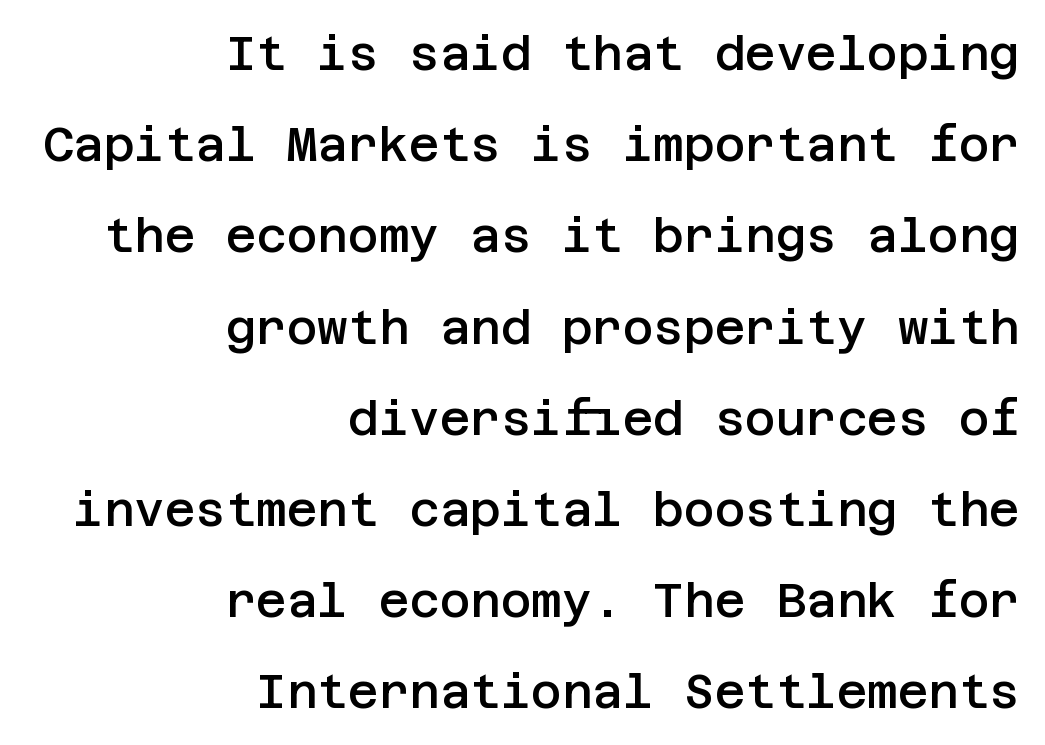
The image shows 47 px semibold sans-serif type, upright; set right-aligned, loose line spacing (1.94x), normal letter spacing, not underlined; low stroke contrast and a large x-height.
